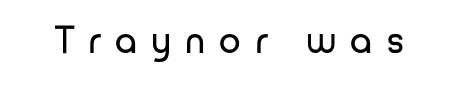
The image shows 39 px regular-weight sans-serif type, upright; set unusually wide letter spacing (+0.36 em), not underlined; low stroke contrast and a medium x-height.
